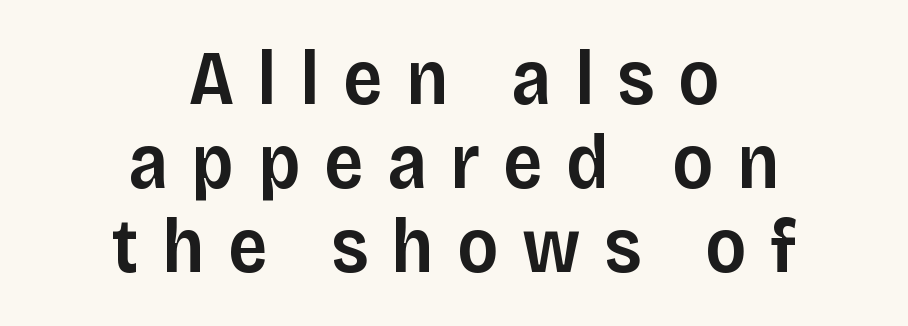
{"serif": "no", "italic": "no", "bold": "semi", "weight": "semibold", "width": "normal", "stroke_contrast": "low", "x_height": "large", "monospaced": "no", "underline": "no", "align": "center", "line_spacing": "tight", "line_spacing_ratio": 1.08, "letter_spacing": "wide", "letter_spacing_em": 0.3, "glyph_px": 78}
